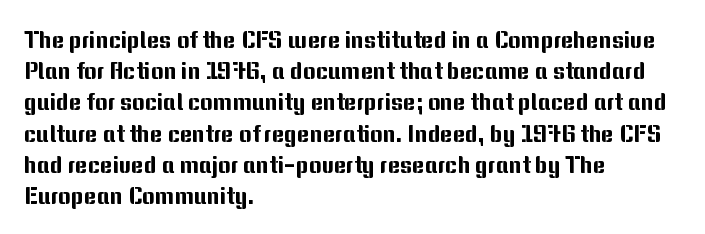
{"italic": "no", "underline": "no", "align": "left", "line_spacing": "normal", "line_spacing_ratio": 1.3, "letter_spacing": "normal", "letter_spacing_em": 0.0, "glyph_px": 24}
